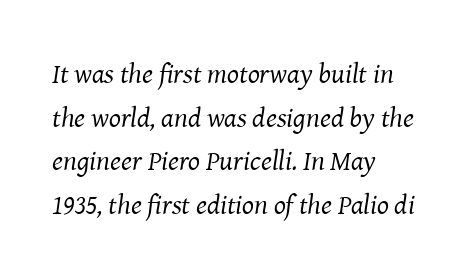
The image shows 28 px regular-weight serif type, italic (leaning right); set left-aligned, normal line spacing (1.56x), normal letter spacing, not underlined; medium stroke contrast and a medium x-height.
